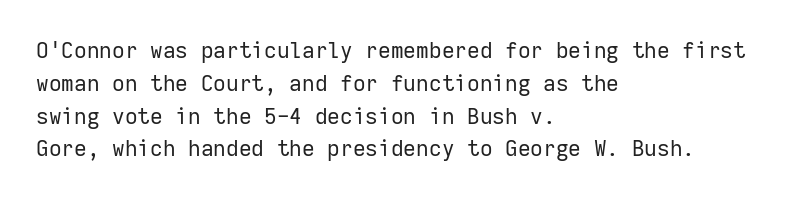
Descender tails drop into unmarked territory. Vertically, the passage feels balanced, rows spaced as you'd expect. The typesetter chose a ragged-right arrangement here. The typography opts for an upright posture over an oblique one. The rendering keeps characters at their native spacing. Stroke mass is kept to a normal reading level or below.
